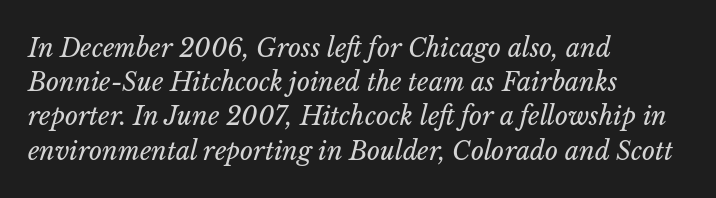
The image shows 25 px text type, italic (leaning right); set left-aligned, normal line spacing (1.37x), normal letter spacing, not underlined.
